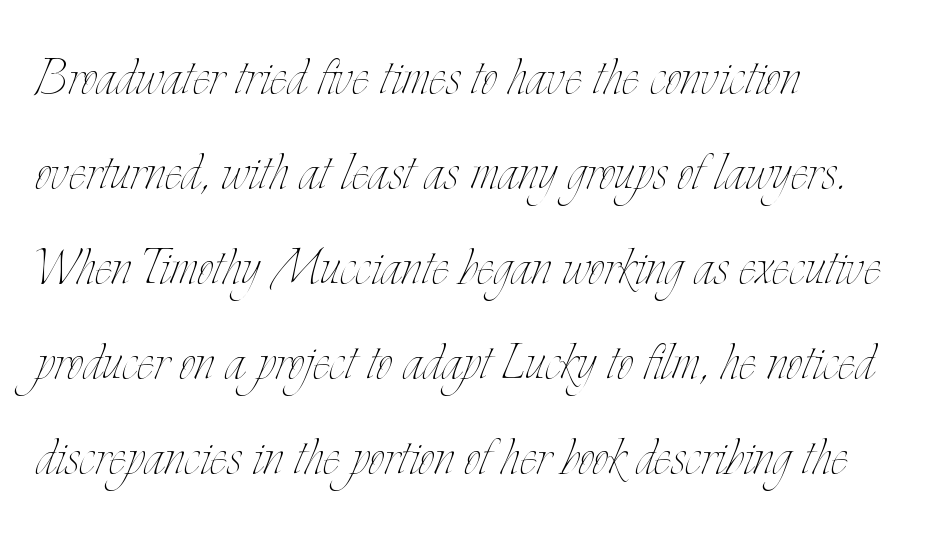
The image shows 66 px thin, condensed type; set left-aligned, normal line spacing (1.44x), normal letter spacing, not underlined; low stroke contrast and a small x-height.
